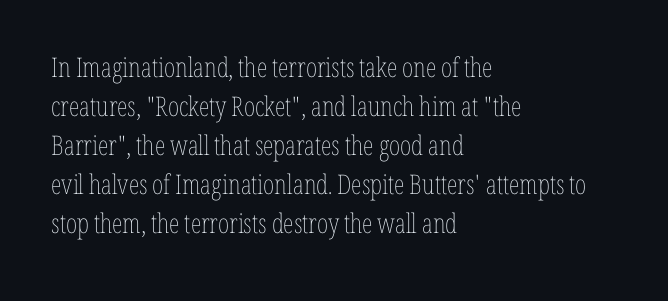
Q: Is the text bold? A: No.
Q: Is the text italic (slanted)? A: No, it is upright.
Q: Is the text underlined? A: No.
Q: How is the paragraph aligned? A: Left-aligned.
Q: Is the spacing between letters normal or unusually wide? A: Normal.
Q: Is the spacing between lines tight, normal or loose? A: Normal.
